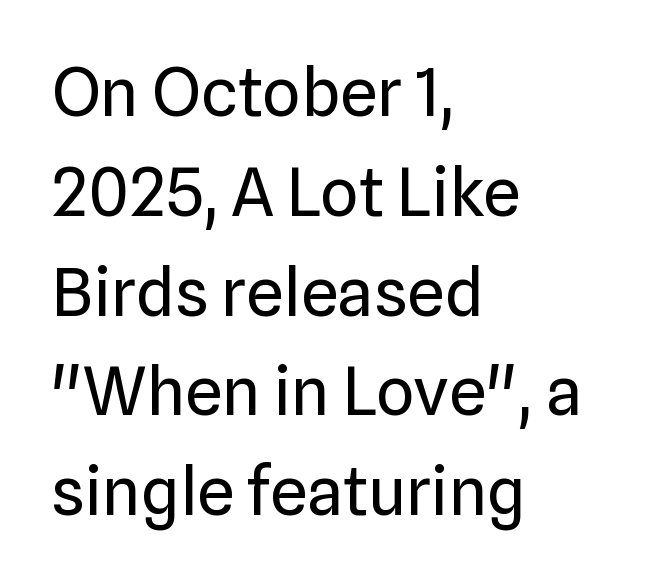
Q: Is the text bold? A: No.
Q: Is the text italic (slanted)? A: No, it is upright.
Q: Is the typeface a serif or a sans-serif typeface? A: Sans-serif.
Q: Is the text underlined? A: No.
Q: How is the paragraph aligned? A: Left-aligned.
Q: Is the spacing between letters normal or unusually wide? A: Normal.
Q: Is the spacing between lines tight, normal or loose? A: Normal.
Q: Width (condensed, normal, or wide)? A: Normal.
Q: Stroke contrast? A: Low.
Q: x-height? A: Medium.
Q: Monospaced? A: No.
